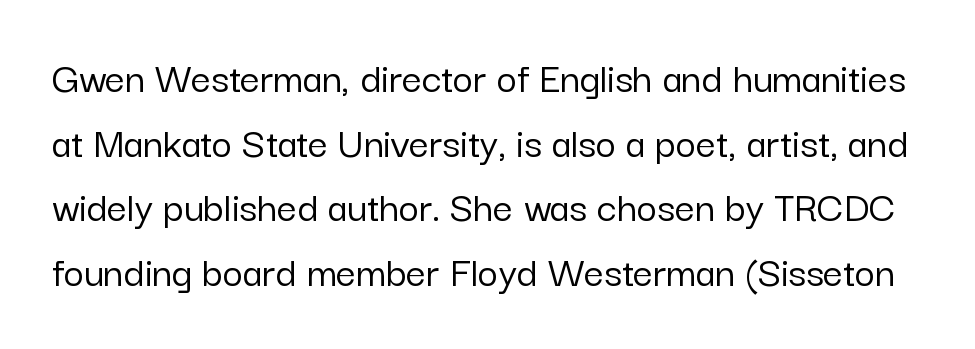
Students, observe: this is what conventionally led text looks like. A clean baseline with only descenders dipping below it. The passage shown is typed in a proportional face where columns would drift. A typesetter would mark this as roman, not italic. Standard letterfit; no display-style spreading of the glyphs. This is sans-serif lettering, the kind often seen on screens and signage.
